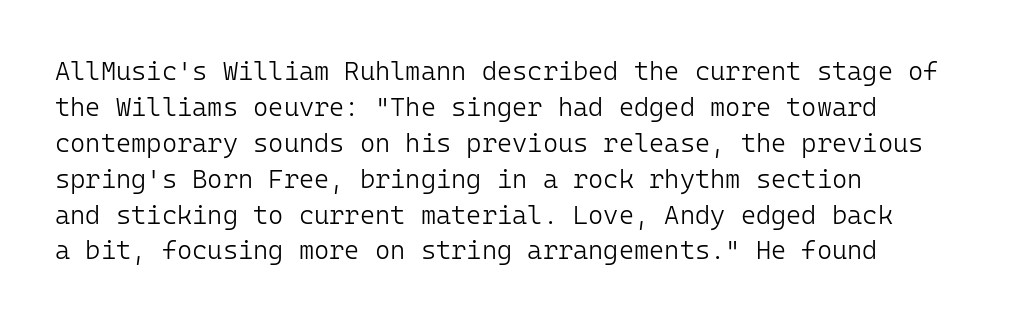
The image shows 26 px text type, upright; set left-aligned, normal line spacing (1.38x), normal letter spacing, not underlined.
